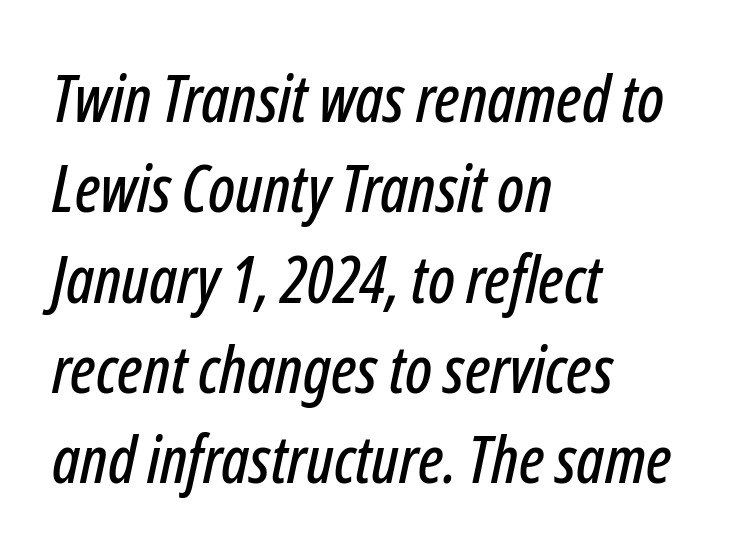
The image shows 65 px condensed type, italic (leaning right); set left-aligned, normal line spacing (1.39x), normal letter spacing, not underlined; low stroke contrast and a medium x-height.
